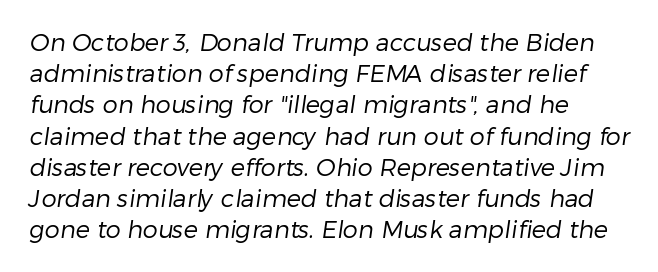
The image shows 24 px text type; set left-aligned, normal line spacing (1.3x), normal letter spacing, not underlined.
